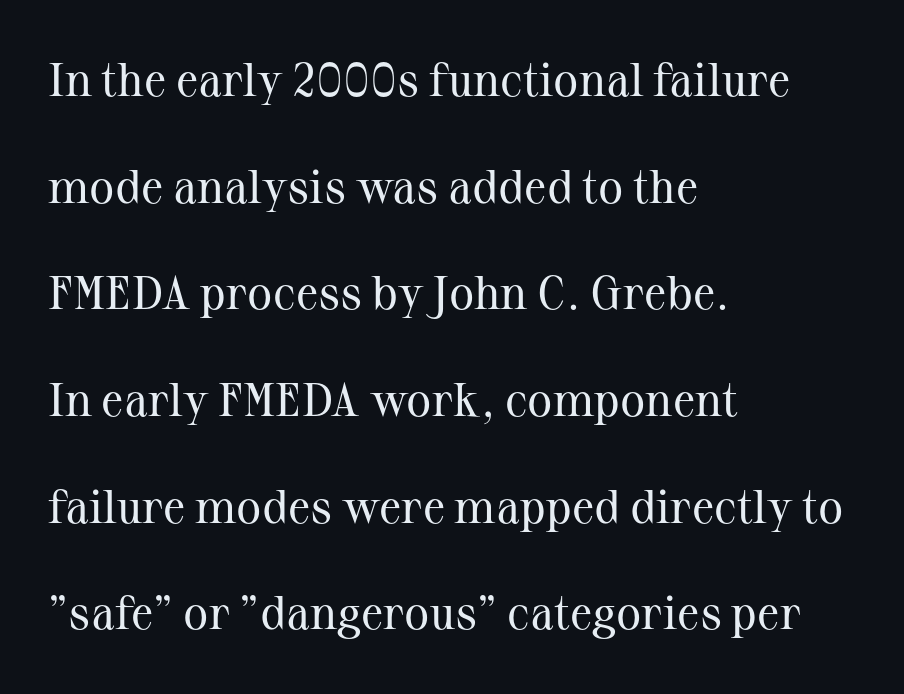
{"serif": "yes", "italic": "no", "bold": "no", "weight": "regular", "width": "normal", "stroke_contrast": "medium", "x_height": "medium", "monospaced": "no", "underline": "no", "align": "left", "line_spacing": "loose", "line_spacing_ratio": 2.27, "letter_spacing": "normal", "letter_spacing_em": 0.0, "glyph_px": 47}
